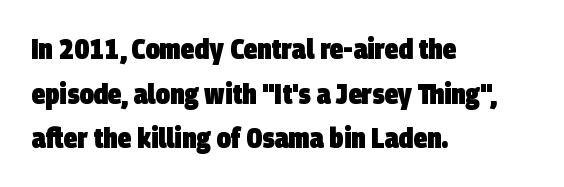
Q: Is the text bold? A: Yes.
Q: Is the typeface a serif or a sans-serif typeface? A: Sans-serif.
Q: Is the text underlined? A: No.
Q: How is the paragraph aligned? A: Left-aligned.
Q: Is the spacing between letters normal or unusually wide? A: Normal.
Q: Is the spacing between lines tight, normal or loose? A: Normal.
Q: Width (condensed, normal, or wide)? A: Condensed.
Q: Stroke contrast? A: Low.
Q: x-height? A: Large.
Q: Monospaced? A: No.
